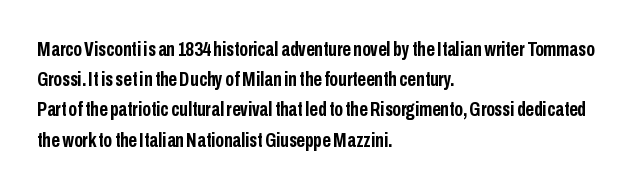
Q: Is the text bold? A: Yes.
Q: Is the text italic (slanted)? A: No, it is upright.
Q: Is the text underlined? A: No.
Q: How is the paragraph aligned? A: Left-aligned.
Q: Is the spacing between letters normal or unusually wide? A: Normal.
Q: Is the spacing between lines tight, normal or loose? A: Normal.
